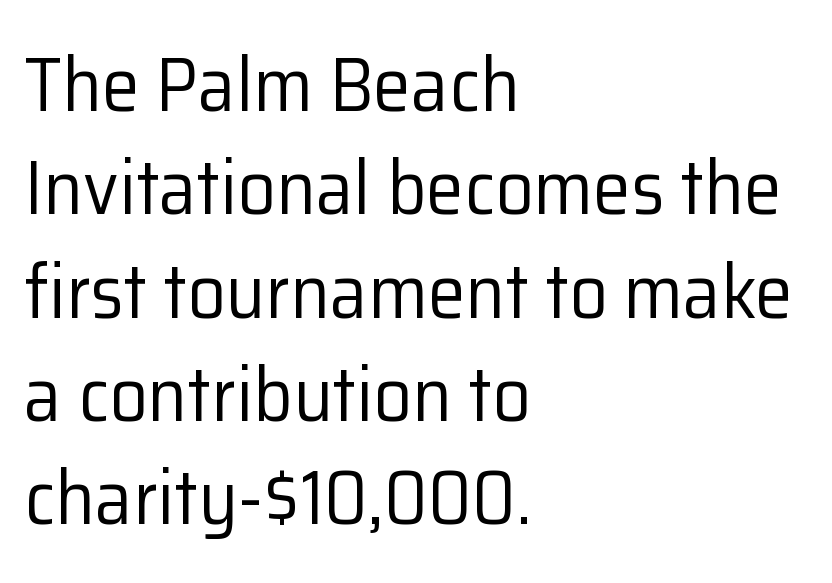
Q: Is the text bold? A: No.
Q: Is the text italic (slanted)? A: No, it is upright.
Q: Is the typeface a serif or a sans-serif typeface? A: Sans-serif.
Q: Is the text underlined? A: No.
Q: How is the paragraph aligned? A: Left-aligned.
Q: Is the spacing between letters normal or unusually wide? A: Normal.
Q: Is the spacing between lines tight, normal or loose? A: Normal.
Q: Width (condensed, normal, or wide)? A: Normal.
Q: Stroke contrast? A: Low.
Q: x-height? A: Medium.
Q: Monospaced? A: No.
